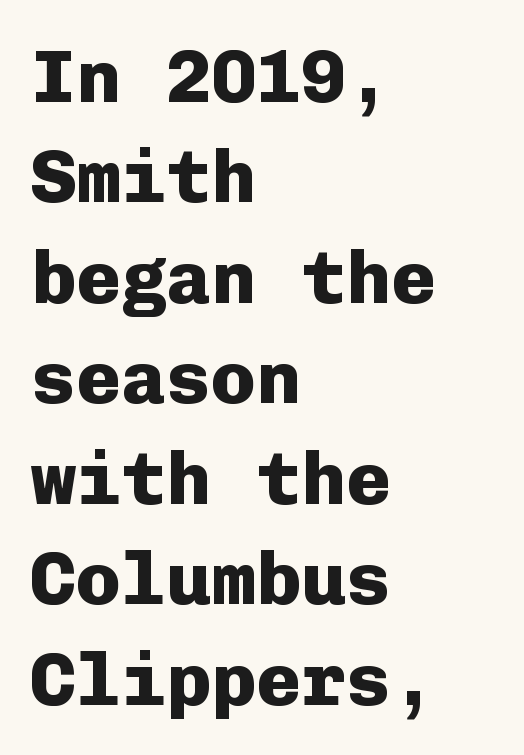
Q: Is the text bold? A: Yes.
Q: Is the text italic (slanted)? A: No, it is upright.
Q: Is the typeface a serif or a sans-serif typeface? A: Sans-serif.
Q: Is the text underlined? A: No.
Q: How is the paragraph aligned? A: Left-aligned.
Q: Is the spacing between letters normal or unusually wide? A: Normal.
Q: Is the spacing between lines tight, normal or loose? A: Normal.
Q: Width (condensed, normal, or wide)? A: Normal.
Q: Stroke contrast? A: Low.
Q: x-height? A: Medium.
Q: Monospaced? A: Yes.
